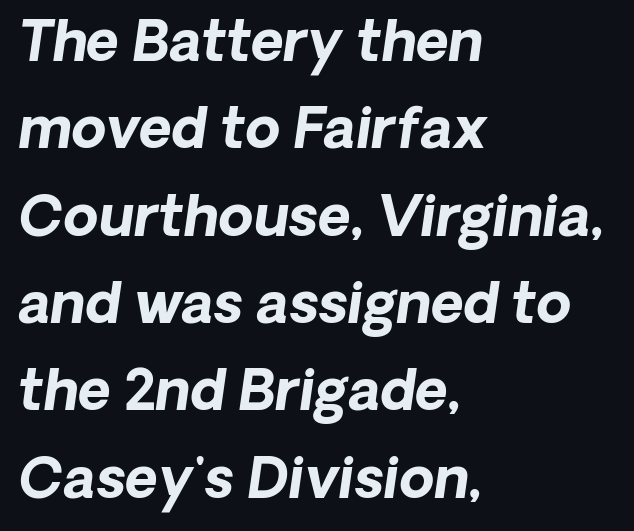
Q: Is the text bold? A: Yes.
Q: Is the text italic (slanted)? A: Yes, it leans right by about 8 degrees.
Q: Is the text underlined? A: No.
Q: How is the paragraph aligned? A: Left-aligned.
Q: Is the spacing between letters normal or unusually wide? A: Normal.
Q: Is the spacing between lines tight, normal or loose? A: Normal.
Q: Width (condensed, normal, or wide)? A: Normal.
Q: Stroke contrast? A: Low.
Q: x-height? A: Medium.
Q: Monospaced? A: No.
